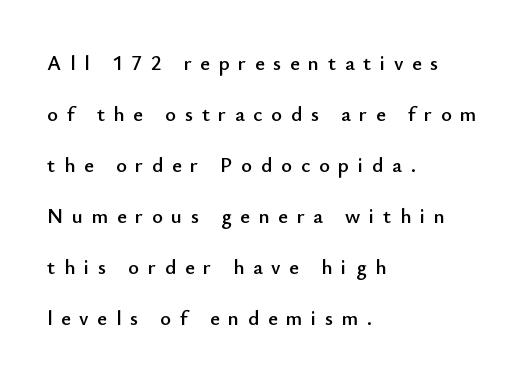
{"italic": "no", "underline": "no", "align": "left", "line_spacing": "loose", "line_spacing_ratio": 2.43, "letter_spacing": "wide", "letter_spacing_em": 0.41, "glyph_px": 21}
